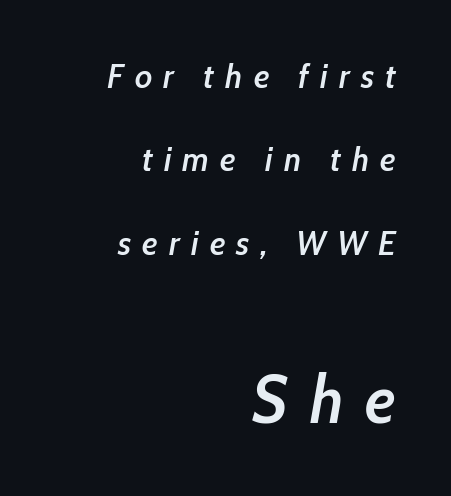
Honestly, there is no underline to notice here at all. These lines stand farther apart than default settings would place them. Character widths vary here, with narrow letters taking less room than wide ones. Tracking here is generous; glyphs stand well apart from one another. This layout puts the modest block above and the oversized block below.
